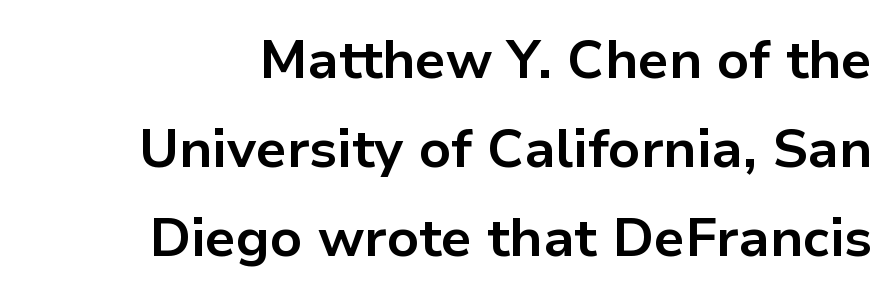
The image shows 54 px bold sans-serif type, upright; set right-aligned, normal line spacing (1.65x), normal letter spacing, not underlined; low stroke contrast and a medium x-height.
